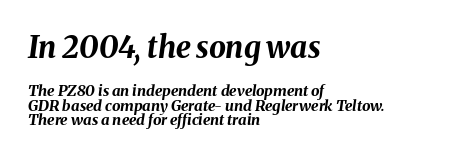
The image shows 30 px bold type, italic (leaning right); set left-aligned, tight line spacing (0.97x), normal letter spacing, not underlined; the first (top) block is 2.0x larger; medium stroke contrast and a medium x-height.
